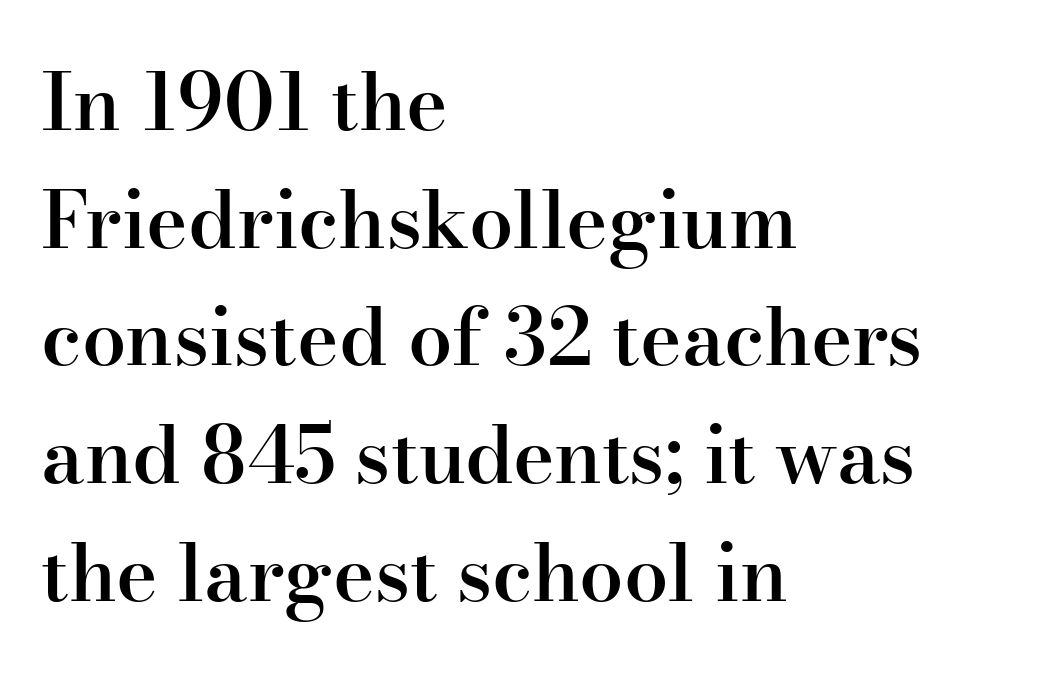
Q: Is the text bold? A: Semi-bold.
Q: Is the text italic (slanted)? A: No, it is upright.
Q: Is the typeface a serif or a sans-serif typeface? A: Serif.
Q: Is the text underlined? A: No.
Q: How is the paragraph aligned? A: Left-aligned.
Q: Is the spacing between letters normal or unusually wide? A: Normal.
Q: Is the spacing between lines tight, normal or loose? A: Normal.
Q: Width (condensed, normal, or wide)? A: Normal.
Q: Stroke contrast? A: High.
Q: x-height? A: Small.
Q: Monospaced? A: No.
